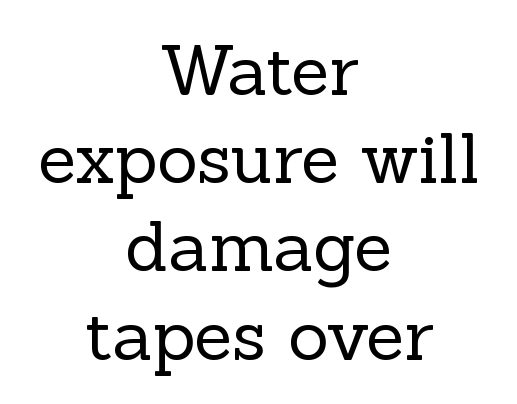
{"serif": "yes", "italic": "no", "bold": "no", "weight": "regular", "width": "normal", "x_height": "medium", "monospaced": "no", "underline": "no", "align": "center", "line_spacing": "normal", "line_spacing_ratio": 1.26, "letter_spacing": "normal", "letter_spacing_em": 0.0, "glyph_px": 70}
